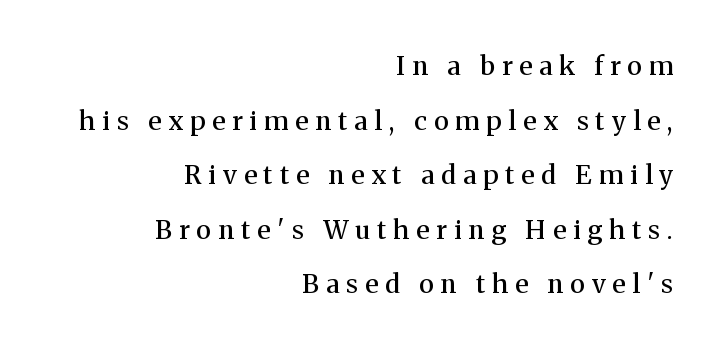
{"italic": "no", "bold": "semi", "underline": "no", "align": "right", "line_spacing": "loose", "line_spacing_ratio": 2.1, "letter_spacing": "wide", "letter_spacing_em": 0.27, "glyph_px": 26}
